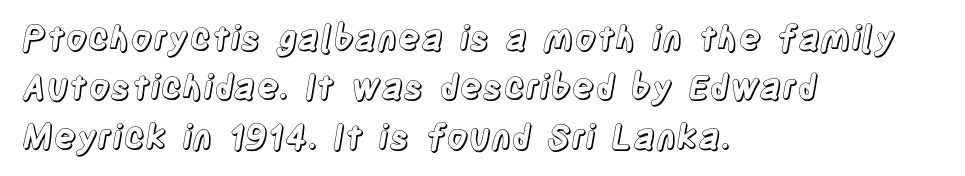
{"width": "condensed", "x_height": "large", "monospaced": "no", "underline": "no", "align": "left", "line_spacing": "normal", "line_spacing_ratio": 1.45, "letter_spacing": "normal", "letter_spacing_em": 0.0, "glyph_px": 34}
